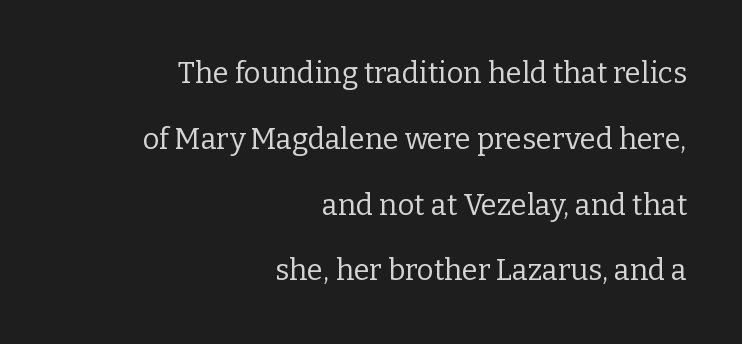
Summary of weight: not heavy and not bold. The space directly below the letters is spotless. Classification — serif. Look at the tracking — it's just the regular setting, nothing added. This is roman type, the default non-slanted kind. Do the characters align in a grid? No, the font is proportional.
